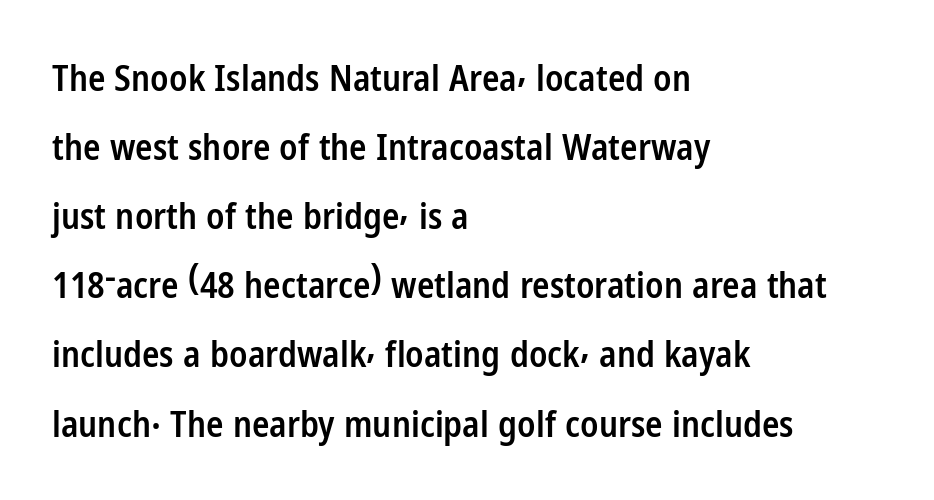
The axis of the letterforms is exactly vertical. Honestly, the rows look like they've been pulled way apart. Each letter keeps its own natural width here, so spacing adapts to shape. Nothing sits at the stroke ends, so this counts as sans-serif. The paragraph has a hard left edge and a soft right edge. Descender tails drop into unmarked territory.
